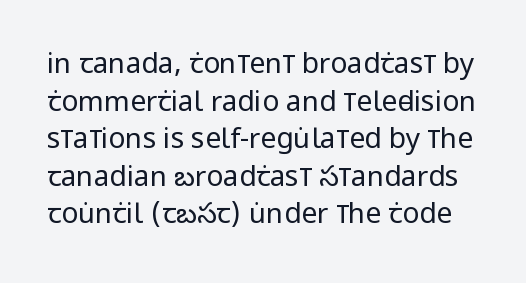
The image shows 28 px regular-weight, condensed sans-serif type, upright; set normal line spacing (1.34x), normal letter spacing, not underlined; low stroke contrast and a large x-height.
